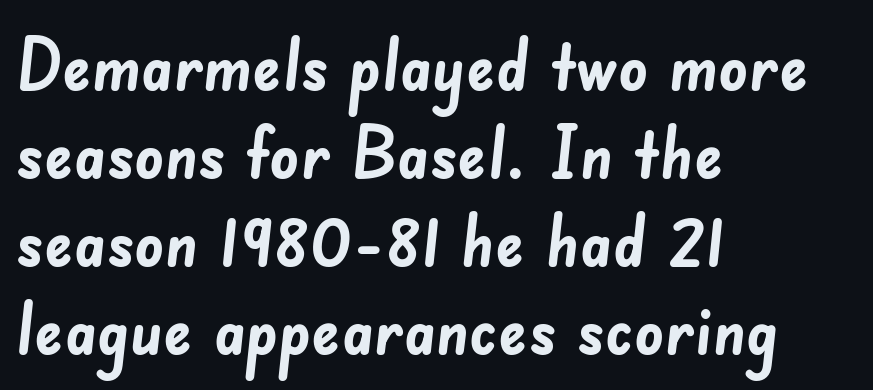
Is the letter spacing exaggerated? No — it looks like the ordinary default. The compositor pushed each line to the left boundary. Think of a printed novel: that variable character pitch is what you see here. Summary of weight: heavy, a full bold. Glance below the letters and you will spot only blank space.
